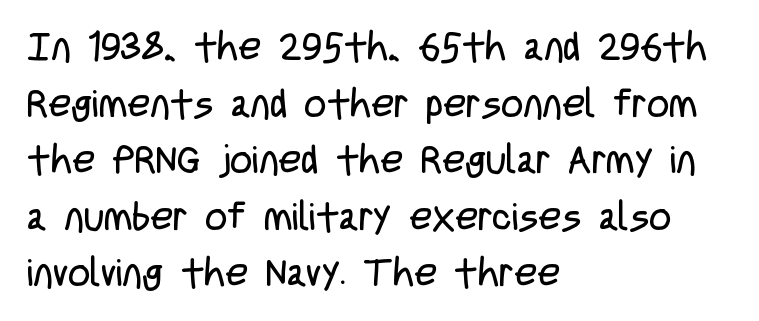
Vertical spacing — default. This reads as an unemphasized weight, regular at the heaviest. This is the regular roman posture of the typeface. The rendering keeps characters at their native spacing.
